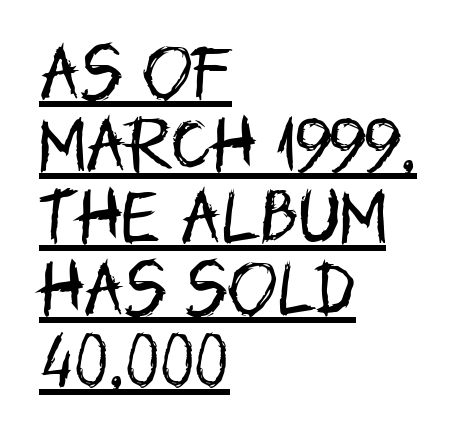
The image shows 60 px regular-weight, condensed sans-serif type, upright; set left-aligned, line spacing 1.2x, normal letter spacing, underlined; low stroke contrast and a large x-height.
